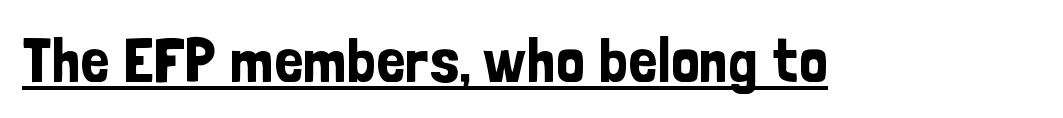
Each letter keeps its own natural width here, so spacing adapts to shape. The glyphs are accompanied by a horizontal stroke just below them. The type sits square on the baseline with zero lean. The face used here is a sans, in the tradition of grotesques and geometrics. This sample uses plain, unmodified letter spacing.
